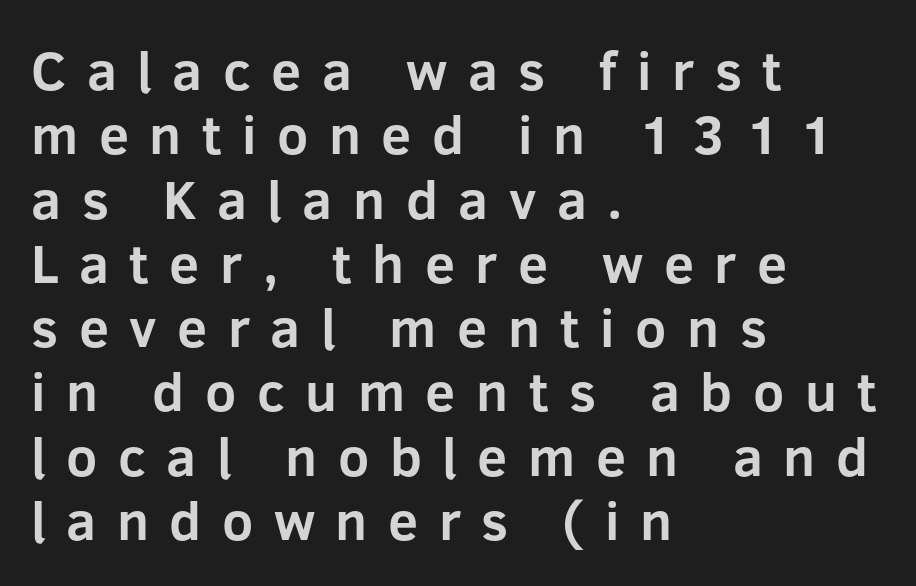
The image shows 54 px bold sans-serif type, upright; set left-aligned, line spacing 1.19x, unusually wide letter spacing (+0.38 em), not underlined; low stroke contrast and a medium x-height.
